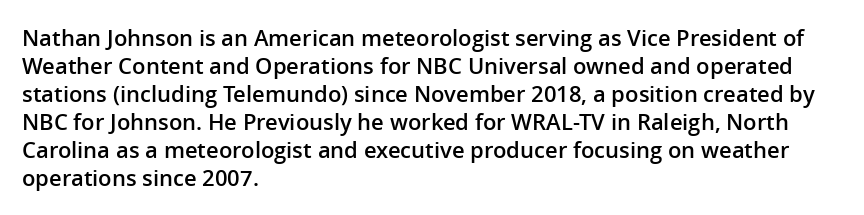
The image shows 22 px text type, upright; set left-aligned, normal line spacing (1.27x), normal letter spacing, not underlined.
